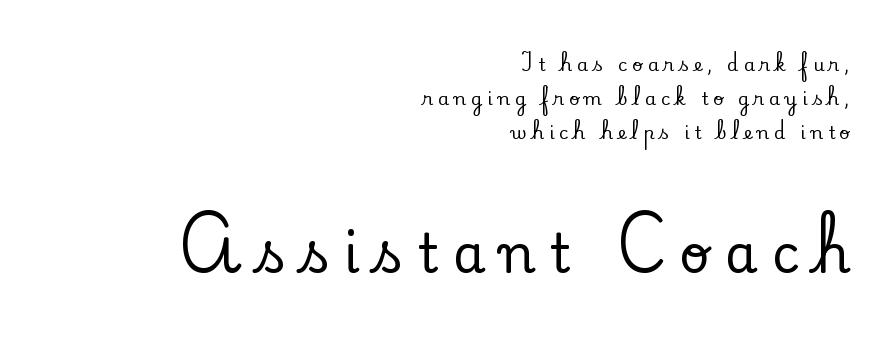
Q: Is the text italic (slanted)? A: No, it is upright.
Q: Is the typeface a serif or a sans-serif typeface? A: Serif.
Q: Is the text underlined? A: No.
Q: How is the paragraph aligned? A: Right-aligned.
Q: Is the spacing between letters normal or unusually wide? A: Unusually wide.
Q: Is the spacing between lines tight, normal or loose? A: Loose.
Q: Which block of text is set in a larger size, the first (top) or the second (bottom)? A: The second (bottom) one.
Q: Width (condensed, normal, or wide)? A: Normal.
Q: Stroke contrast? A: Low.
Q: x-height? A: Small.
Q: Monospaced? A: No.
